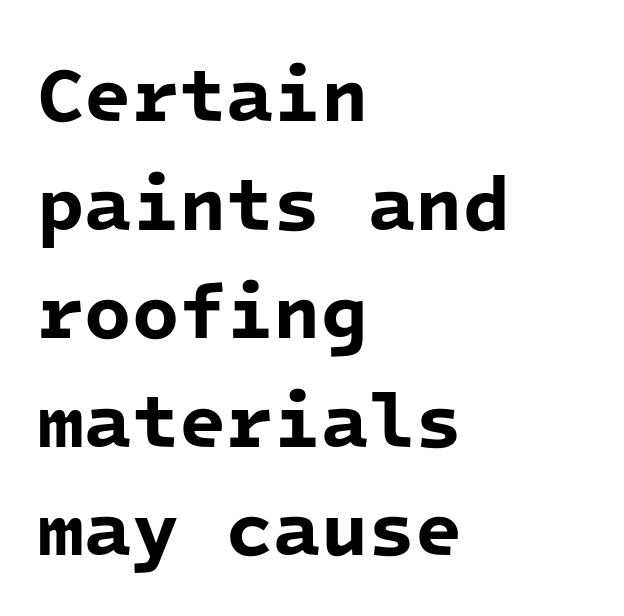
The image shows 77 px bold sans-serif type, monospaced; set left-aligned, normal line spacing (1.41x), normal letter spacing, not underlined; low stroke contrast and a medium x-height.
